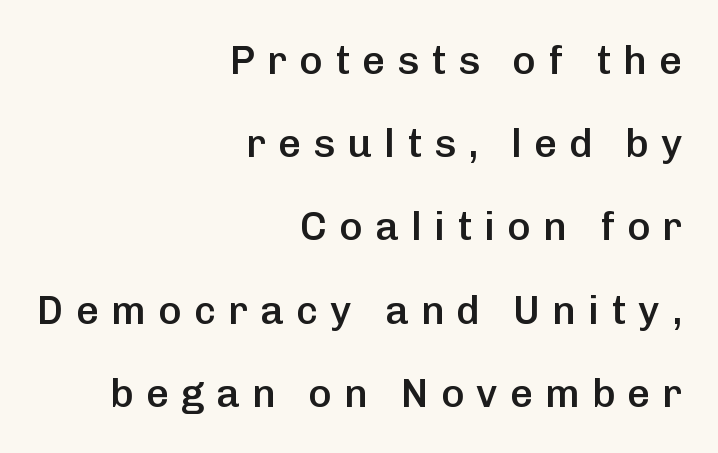
Q: Is the text bold? A: Semi-bold.
Q: Is the text italic (slanted)? A: No, it is upright.
Q: Is the typeface a serif or a sans-serif typeface? A: Sans-serif.
Q: Is the text underlined? A: No.
Q: How is the paragraph aligned? A: Right-aligned.
Q: Is the spacing between letters normal or unusually wide? A: Unusually wide.
Q: Is the spacing between lines tight, normal or loose? A: Loose.
Q: Width (condensed, normal, or wide)? A: Normal.
Q: Stroke contrast? A: Low.
Q: x-height? A: Medium.
Q: Monospaced? A: No.
